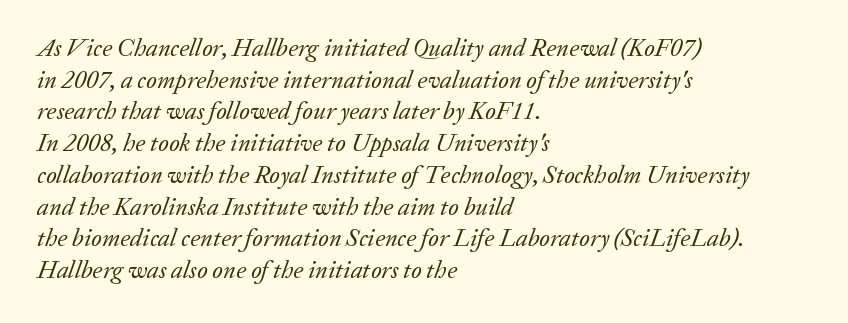
{"italic": "yes", "lean": "right", "slant_degrees": 20, "bold": "no", "underline": "no", "align": "left", "line_spacing": "normal", "line_spacing_ratio": 1.27, "letter_spacing": "normal", "letter_spacing_em": 0.0, "glyph_px": 25}
